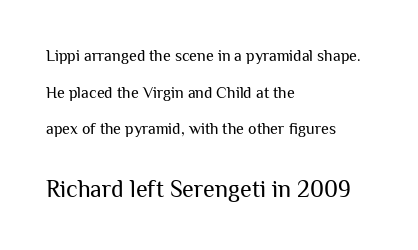
Q: Is the text bold? A: No.
Q: Is the text italic (slanted)? A: No, it is upright.
Q: Is the text underlined? A: No.
Q: How is the paragraph aligned? A: Left-aligned.
Q: Is the spacing between letters normal or unusually wide? A: Normal.
Q: Is the spacing between lines tight, normal or loose? A: Loose.
Q: Which block of text is set in a larger size, the first (top) or the second (bottom)? A: The second (bottom) one.
